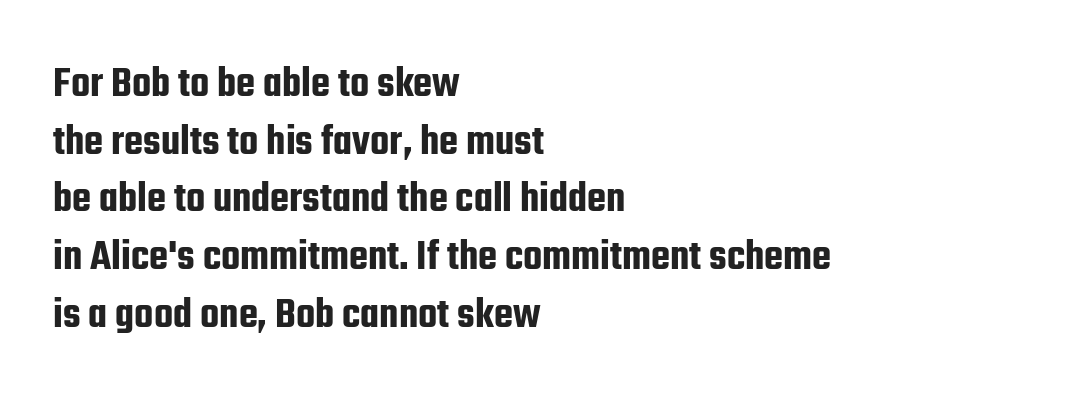
The image shows 44 px condensed sans-serif type, upright; set left-aligned, normal line spacing (1.31x), normal letter spacing, not underlined; low stroke contrast and a medium x-height.
